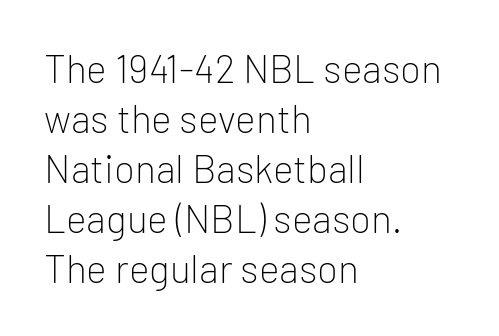
Stroke mass is kept to a normal reading level or below. Nothing sits at the stroke ends, so this counts as sans-serif. Horizontally, the lines are justified to the leading edge only. The area under the type is left untouched.
